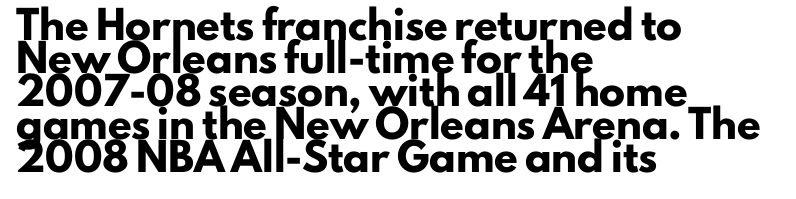
Q: Is the text bold? A: Yes.
Q: Is the text italic (slanted)? A: No, it is upright.
Q: Is the text underlined? A: No.
Q: How is the paragraph aligned? A: Left-aligned.
Q: Is the spacing between letters normal or unusually wide? A: Normal.
Q: Is the spacing between lines tight, normal or loose? A: Normal.
